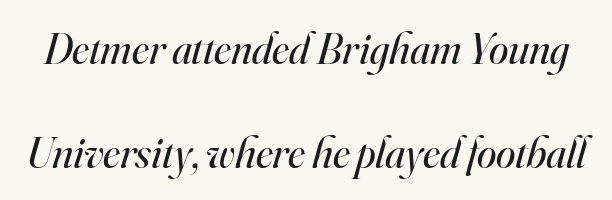
{"serif": "yes", "italic": "yes", "lean": "right", "slant_degrees": 16, "bold": "no", "weight": "regular", "width": "normal", "stroke_contrast": "high", "x_height": "small", "monospaced": "no", "underline": "no", "line_spacing": "loose", "line_spacing_ratio": 2.36, "letter_spacing": "normal", "letter_spacing_em": 0.0, "glyph_px": 44}
